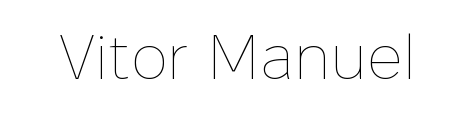
Q: Is the text bold? A: No.
Q: Is the text italic (slanted)? A: No, it is upright.
Q: Is the text underlined? A: No.
Q: Is the spacing between letters normal or unusually wide? A: Normal.
Q: Width (condensed, normal, or wide)? A: Normal.
Q: Stroke contrast? A: Low.
Q: x-height? A: Medium.
Q: Monospaced? A: No.
